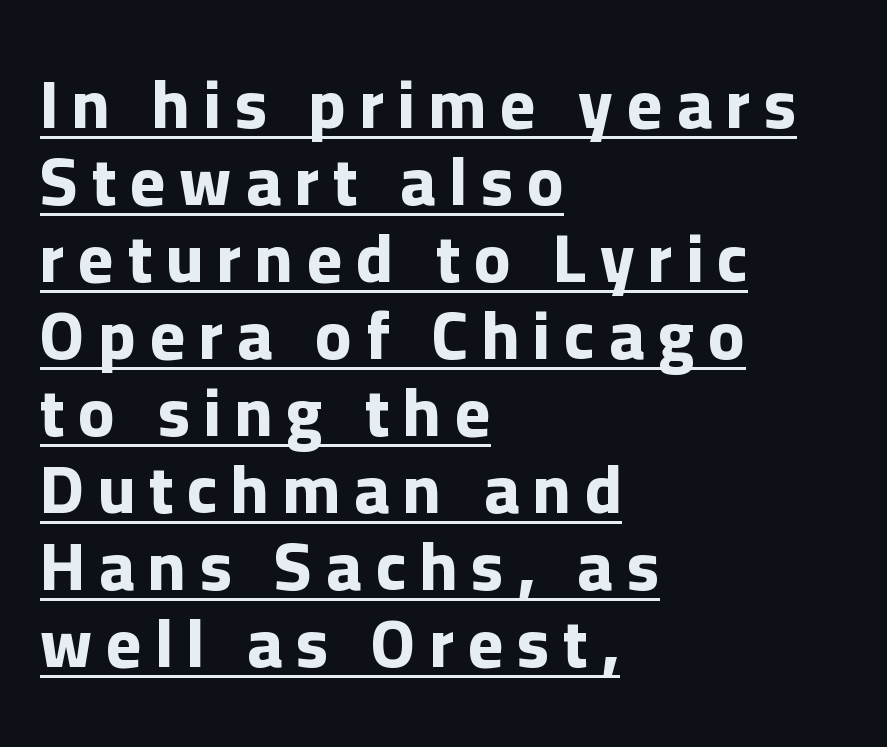
Q: Is the text bold? A: Yes.
Q: Is the text italic (slanted)? A: No, it is upright.
Q: Is the typeface a serif or a sans-serif typeface? A: Sans-serif.
Q: Is the text underlined? A: Yes.
Q: How is the paragraph aligned? A: Left-aligned.
Q: Is the spacing between letters normal or unusually wide? A: Unusually wide.
Q: Is the spacing between lines tight, normal or loose? A: Tight.
Q: Width (condensed, normal, or wide)? A: Normal.
Q: Stroke contrast? A: Low.
Q: x-height? A: Medium.
Q: Monospaced? A: No.
